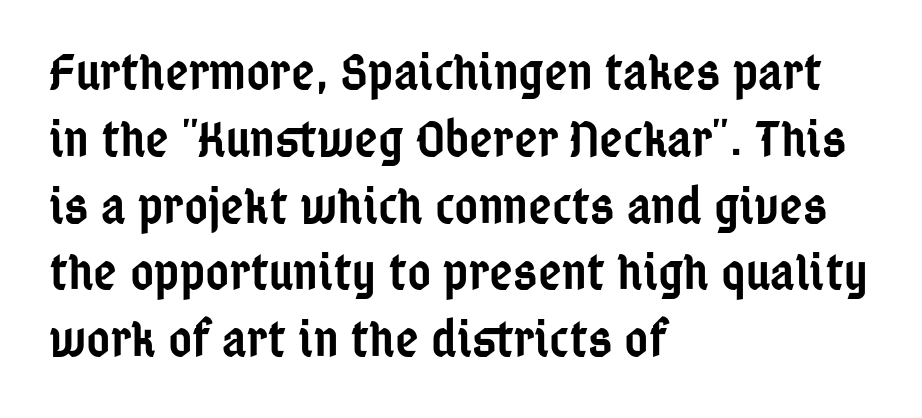
The image shows 51 px semibold, condensed sans-serif type, upright; set left-aligned, normal line spacing (1.31x), normal letter spacing, not underlined; low stroke contrast and a medium x-height.
